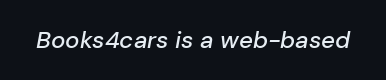
{"italic": "yes", "lean": "right", "slant_degrees": 10, "underline": "no", "letter_spacing": "normal", "letter_spacing_em": 0.0, "glyph_px": 24}
